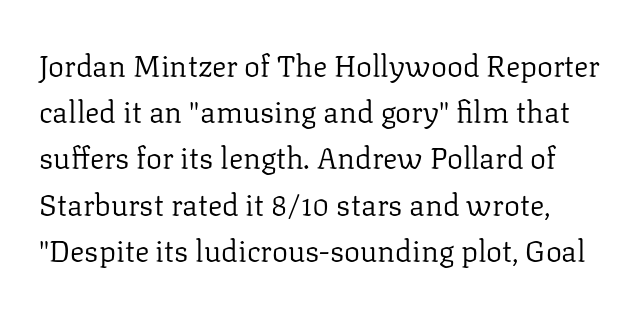
Q: Is the text bold? A: No.
Q: Is the text italic (slanted)? A: No, it is upright.
Q: Is the typeface a serif or a sans-serif typeface? A: Serif.
Q: Is the text underlined? A: No.
Q: Is the spacing between letters normal or unusually wide? A: Normal.
Q: Is the spacing between lines tight, normal or loose? A: Normal.
Q: Width (condensed, normal, or wide)? A: Normal.
Q: Stroke contrast? A: Low.
Q: x-height? A: Medium.
Q: Monospaced? A: No.
